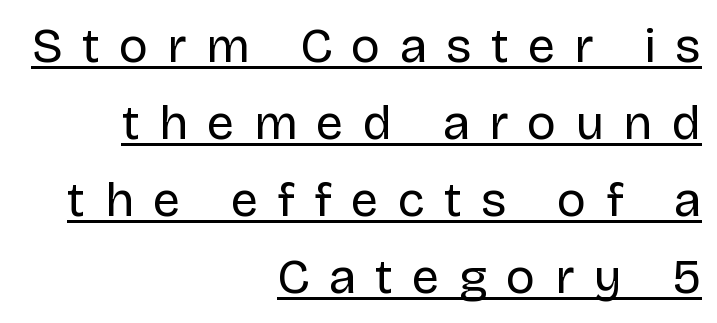
{"serif": "no", "italic": "no", "bold": "no", "weight": "regular", "width": "normal", "stroke_contrast": "low", "x_height": "large", "monospaced": "no", "underline": "yes", "align": "right", "line_spacing": "normal", "line_spacing_ratio": 1.57, "letter_spacing": "wide", "letter_spacing_em": 0.39, "glyph_px": 49}
